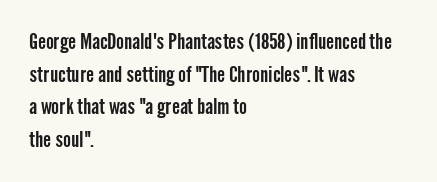
The line-height multiplier appears to be the usual default. Posture: straight, roman, zero tilt. This sample uses plain, unmodified letter spacing. No word sits above an underline.
